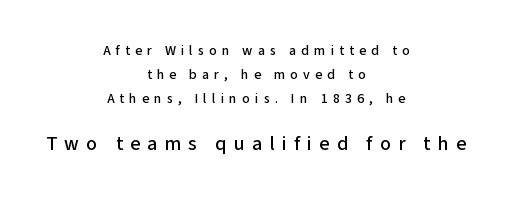
Q: Is the text italic (slanted)? A: No, it is upright.
Q: Is the text underlined? A: No.
Q: How is the paragraph aligned? A: Centered.
Q: Is the spacing between letters normal or unusually wide? A: Unusually wide.
Q: Which block of text is set in a larger size, the first (top) or the second (bottom)? A: The second (bottom) one.
